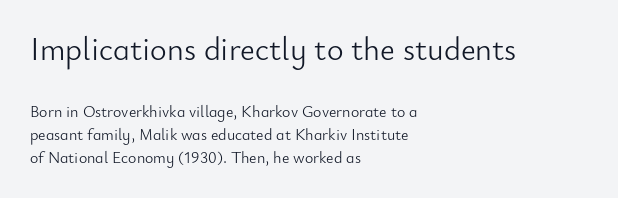
Q: Is the text bold? A: No.
Q: Is the text italic (slanted)? A: No, it is upright.
Q: Is the typeface a serif or a sans-serif typeface? A: Sans-serif.
Q: Is the text underlined? A: No.
Q: How is the paragraph aligned? A: Left-aligned.
Q: Is the spacing between letters normal or unusually wide? A: Normal.
Q: Is the spacing between lines tight, normal or loose? A: Normal.
Q: Which block of text is set in a larger size, the first (top) or the second (bottom)? A: The first (top) one.
Q: Width (condensed, normal, or wide)? A: Normal.
Q: Stroke contrast? A: Low.
Q: x-height? A: Small.
Q: Monospaced? A: No.
